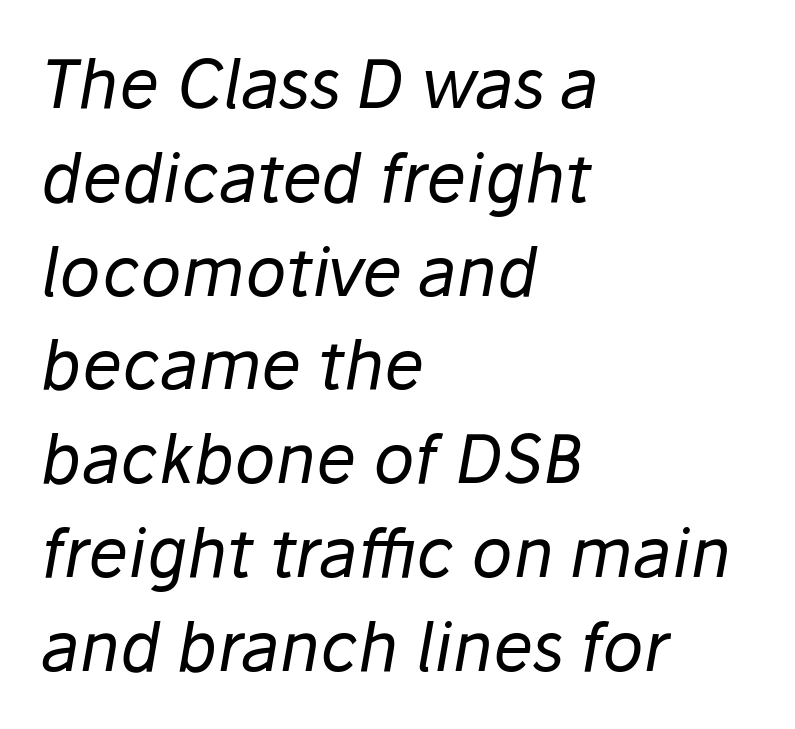
Q: Is the text bold? A: No.
Q: Is the text italic (slanted)? A: Yes, it leans right by about 10 degrees.
Q: Is the text underlined? A: No.
Q: How is the paragraph aligned? A: Left-aligned.
Q: Is the spacing between letters normal or unusually wide? A: Normal.
Q: Is the spacing between lines tight, normal or loose? A: Normal.
Q: Width (condensed, normal, or wide)? A: Normal.
Q: Stroke contrast? A: Low.
Q: x-height? A: Medium.
Q: Monospaced? A: No.
